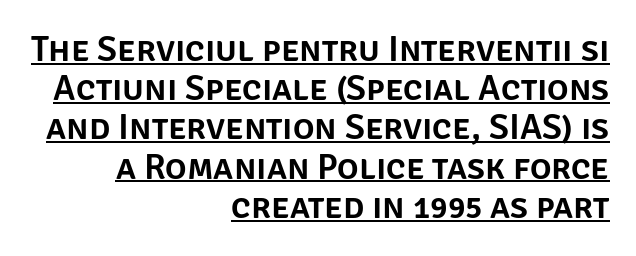
The image shows 36 px sans-serif type, upright; set right-aligned, tight line spacing (1.09x), normal letter spacing, underlined; low stroke contrast and a large x-height.
